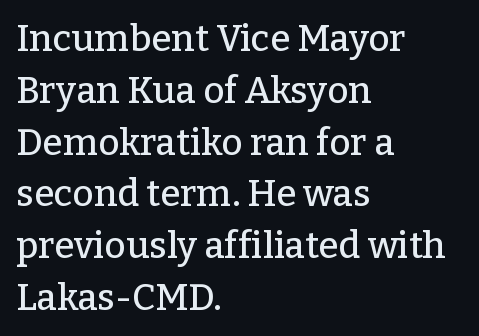
Each row of text sits above clean, open space. The setting favours the left margin, as ordinary paragraphs usually do. Spacing verdict: proportional, widths tailored to each character. Nobody touched the tracking dial on this one. Summary of vertical rhythm: regular, with standard interline spacing.
